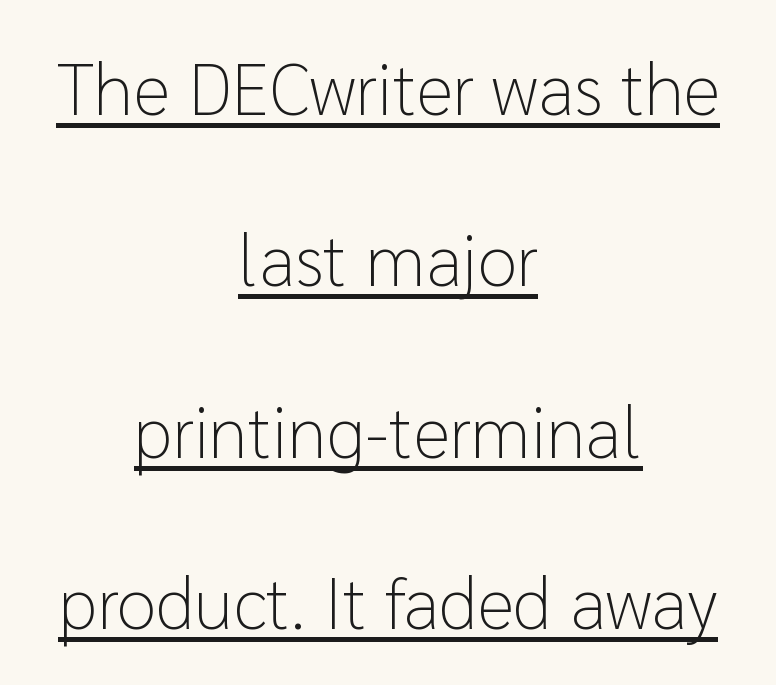
{"serif": "no", "italic": "no", "bold": "no", "weight": "light", "width": "normal", "stroke_contrast": "low", "x_height": "medium", "monospaced": "no", "underline": "yes", "align": "center", "line_spacing": "loose", "line_spacing_ratio": 2.38, "letter_spacing": "normal", "letter_spacing_em": 0.0, "glyph_px": 72}
